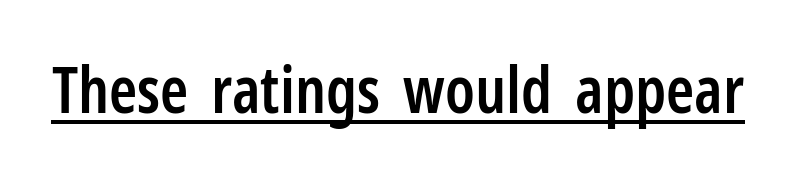
The image shows 64 px semibold, condensed sans-serif type, upright; set normal letter spacing, underlined; low stroke contrast and a medium x-height.
